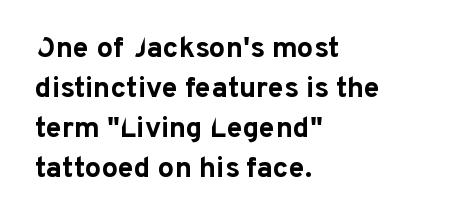
Q: Is the text bold? A: Yes.
Q: Is the text italic (slanted)? A: No, it is upright.
Q: Is the typeface a serif or a sans-serif typeface? A: Sans-serif.
Q: Is the text underlined? A: No.
Q: How is the paragraph aligned? A: Left-aligned.
Q: Is the spacing between letters normal or unusually wide? A: Normal.
Q: Is the spacing between lines tight, normal or loose? A: Normal.
Q: Width (condensed, normal, or wide)? A: Normal.
Q: Stroke contrast? A: Low.
Q: x-height? A: Medium.
Q: Monospaced? A: No.
